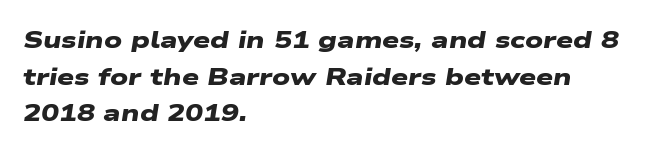
You'd pick this weight for a headline — it's a proper bold. Rule under the text: the space is simply empty. Caption: multi-line text, flush left, ragged right. One glance says typical: line gaps are just what's usual. Honestly, the letter spacing is just normal — you wouldn't notice it.
